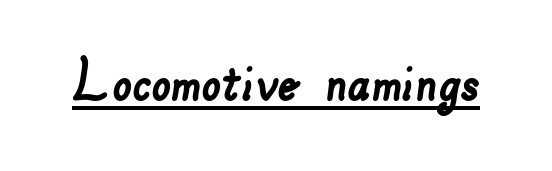
{"serif": "no", "width": "normal", "stroke_contrast": "low", "x_height": "small", "monospaced": "no", "underline": "yes", "letter_spacing": "normal", "letter_spacing_em": 0.0, "glyph_px": 69}
